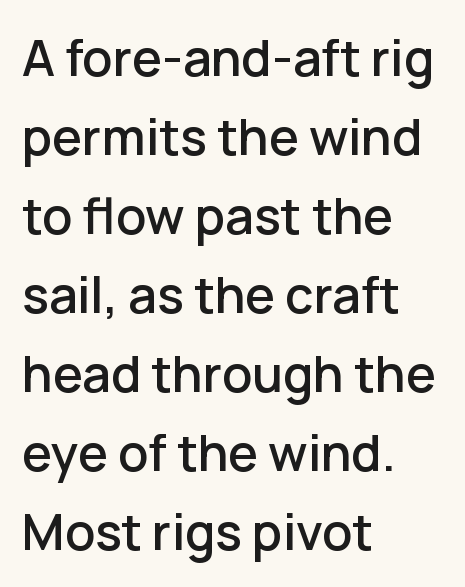
Spacing verdict: proportional, widths tailored to each character. Baseline-to-baseline distance is the conventional proportion of letter height. The ragged edge is on the right, which tells us the setting is flush left. Nobody drew a line under any word here. Classification — sans serif. Characters remain perfectly vertical along every line.
